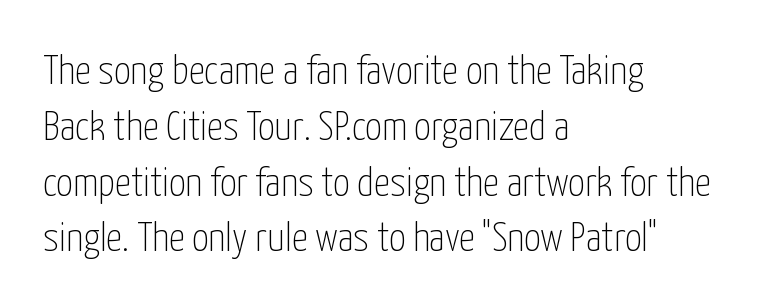
Q: Is the text bold? A: No.
Q: Is the text italic (slanted)? A: No, it is upright.
Q: Is the typeface a serif or a sans-serif typeface? A: Sans-serif.
Q: Is the text underlined? A: No.
Q: How is the paragraph aligned? A: Left-aligned.
Q: Is the spacing between letters normal or unusually wide? A: Normal.
Q: Is the spacing between lines tight, normal or loose? A: Normal.
Q: Width (condensed, normal, or wide)? A: Condensed.
Q: Stroke contrast? A: Low.
Q: x-height? A: Medium.
Q: Monospaced? A: No.
